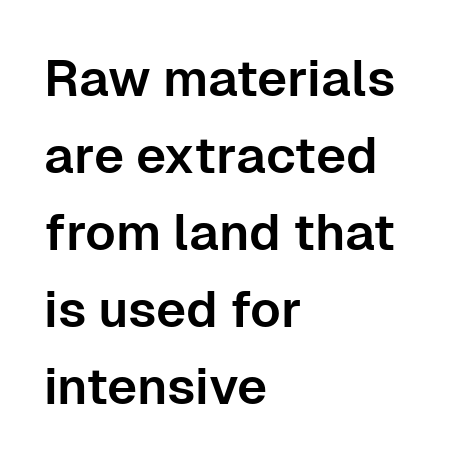
Q: Is the text italic (slanted)? A: No, it is upright.
Q: Is the typeface a serif or a sans-serif typeface? A: Sans-serif.
Q: Is the text underlined? A: No.
Q: How is the paragraph aligned? A: Left-aligned.
Q: Is the spacing between letters normal or unusually wide? A: Normal.
Q: Is the spacing between lines tight, normal or loose? A: Normal.
Q: Width (condensed, normal, or wide)? A: Normal.
Q: Stroke contrast? A: Low.
Q: x-height? A: Medium.
Q: Monospaced? A: No.
